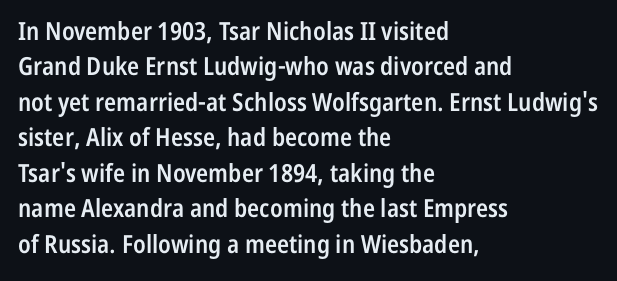
Every letter is mildly thick-stroked: semibold rather than bold. The passage is arranged the way most books set body copy — flush left. The axis of the letterforms is exactly vertical. The rendering uses a moderate line-height, typical for paragraphs.
